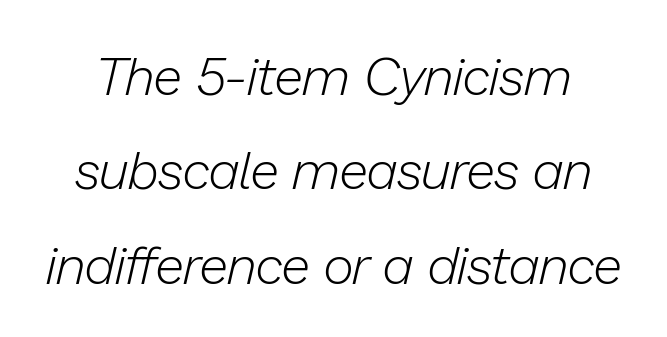
{"italic": "yes", "lean": "right", "slant_degrees": 13, "bold": "no", "weight": "light", "width": "normal", "stroke_contrast": "low", "x_height": "medium", "monospaced": "no", "underline": "no", "line_spacing_ratio": 1.78, "letter_spacing": "normal", "letter_spacing_em": 0.0, "glyph_px": 53}
